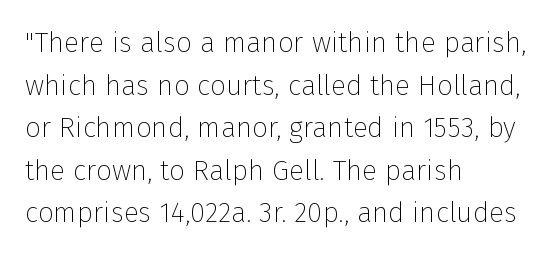
The image shows 28 px thin sans-serif type, upright; set left-aligned, normal line spacing (1.52x), normal letter spacing, not underlined; low stroke contrast and a medium x-height.
